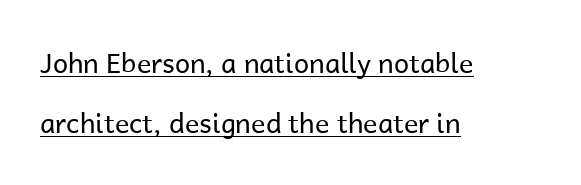
{"italic": "no", "bold": "no", "underline": "yes", "align": "left", "line_spacing": "loose", "line_spacing_ratio": 2.24, "letter_spacing": "normal", "letter_spacing_em": 0.0, "glyph_px": 27}
